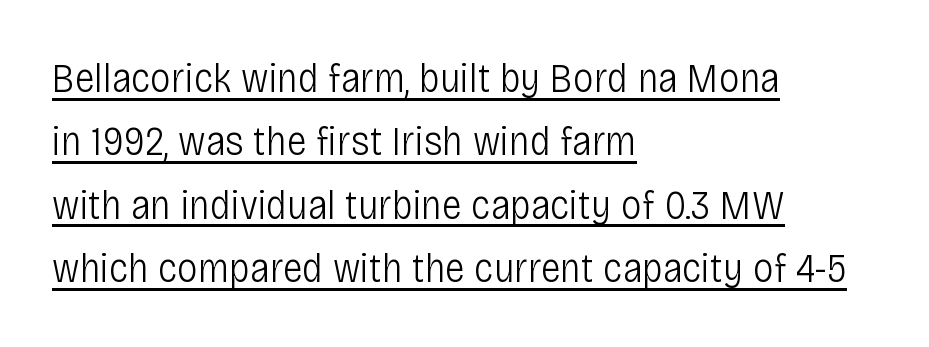
No letter is thick-stroked: the sample isn't bold. Typeset ragged right — the left edge is the straight one. Inter-character spacing is left at the font's built-in metrics. Font category for this specimen: sans-serif. Note the varied advance widths — an 'i' is clearly narrower than an 'm'.
